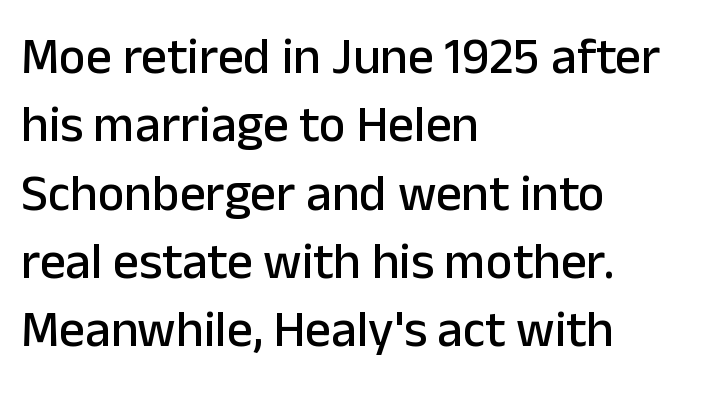
The image shows 51 px sans-serif type, upright; set left-aligned, normal line spacing (1.34x), normal letter spacing, not underlined; low stroke contrast and a medium x-height.
